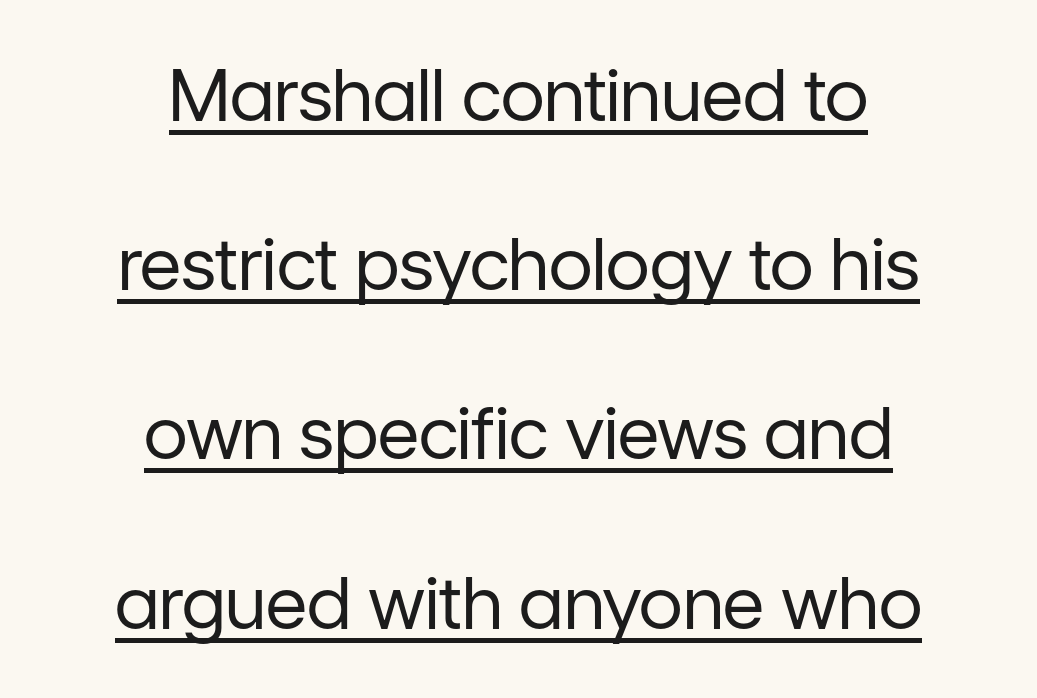
The image shows 72 px regular-weight sans-serif type, upright; set centered, loose line spacing (2.35x), normal letter spacing, underlined; low stroke contrast and a medium x-height.
